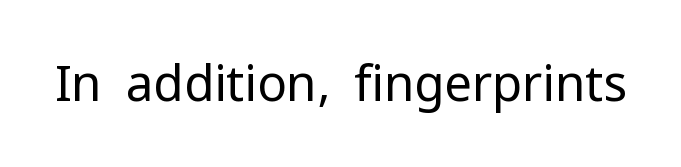
{"serif": "no", "italic": "no", "bold": "no", "weight": "regular", "width": "normal", "stroke_contrast": "low", "x_height": "medium", "monospaced": "no", "underline": "no", "letter_spacing": "normal", "letter_spacing_em": 0.0, "glyph_px": 49}
